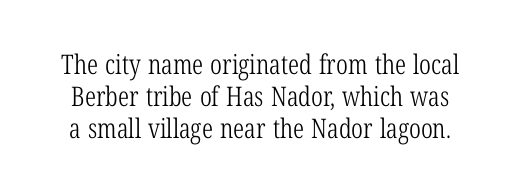
Plain, unruled lines of type. Compared with typical body copy, the letter spacing here is the same. Every character sits straight up, as roman type does. No chunkiness to these letters — they're not bold.
